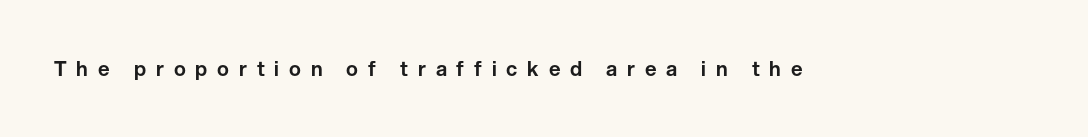
The lettering holds an erect, upright posture throughout. The face used here is rendered with a markedly widened letterfit. This rendering features lettering with no underline.
